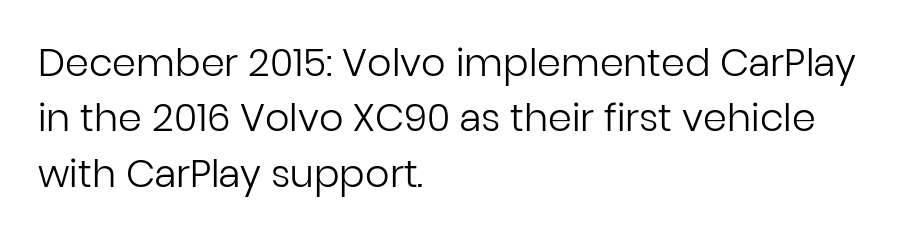
No letter is thick-stroked: the sample isn't bold. Unlike a traditional serif, this face leaves its strokes unadorned. The rendering uses natural spacing where letterforms have individual widths. Underline: absent. Tall strokes in this sample are plumb rather than angled.
